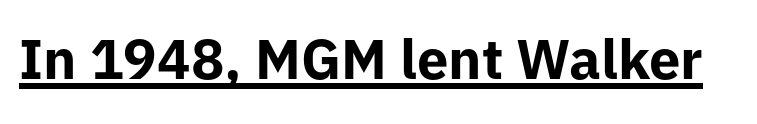
In terms of letterspacing, this is plain default setting. The letters are bold, with thick, heavy strokes. A typesetter would call this proportional, since set widths differ per character. The characters display no serif detailing; their extremities are plain. Vertical strokes here are truly vertical.
